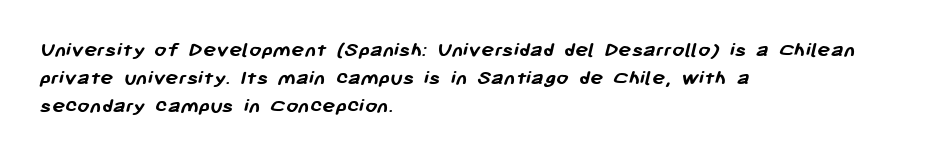
The image shows 22 px bold type; set left-aligned, normal line spacing (1.27x), normal letter spacing, not underlined.
